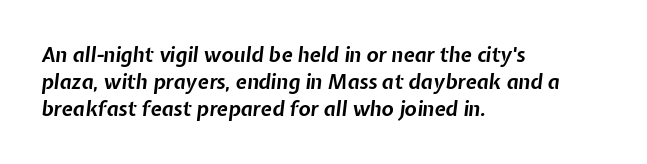
The image shows 20 px bold type, italic (leaning right); set left-aligned, normal line spacing (1.35x), normal letter spacing, not underlined.
